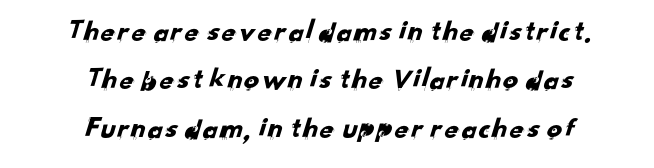
{"serif": "no", "width": "normal", "stroke_contrast": "low", "x_height": "small", "monospaced": "no", "underline": "no", "align": "center", "line_spacing": "normal", "line_spacing_ratio": 1.61, "letter_spacing": "normal", "letter_spacing_em": 0.0, "glyph_px": 30}
